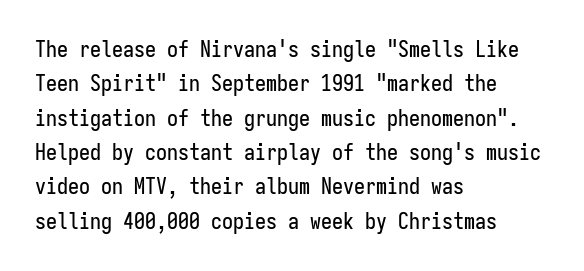
{"italic": "no", "underline": "no", "align": "left", "line_spacing": "normal", "line_spacing_ratio": 1.56, "letter_spacing": "normal", "letter_spacing_em": 0.0, "glyph_px": 22}
